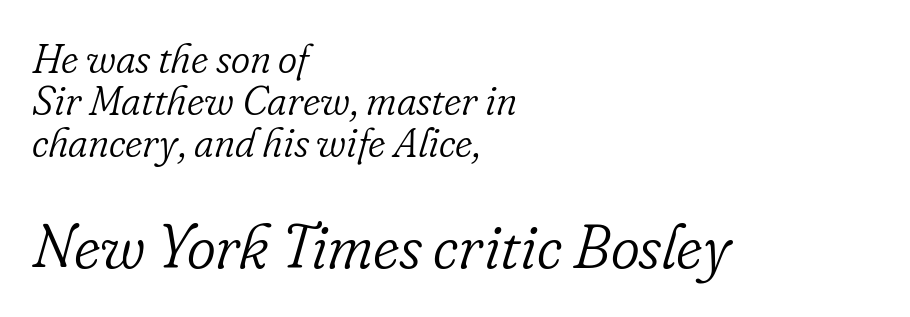
Q: Is the text bold? A: No.
Q: Is the text italic (slanted)? A: Yes, it leans right by about 16 degrees.
Q: Is the typeface a serif or a sans-serif typeface? A: Serif.
Q: Is the text underlined? A: No.
Q: How is the paragraph aligned? A: Left-aligned.
Q: Is the spacing between letters normal or unusually wide? A: Normal.
Q: Is the spacing between lines tight, normal or loose? A: Tight.
Q: Which block of text is set in a larger size, the first (top) or the second (bottom)? A: The second (bottom) one.
Q: Width (condensed, normal, or wide)? A: Normal.
Q: Stroke contrast? A: Low.
Q: x-height? A: Small.
Q: Monospaced? A: No.
